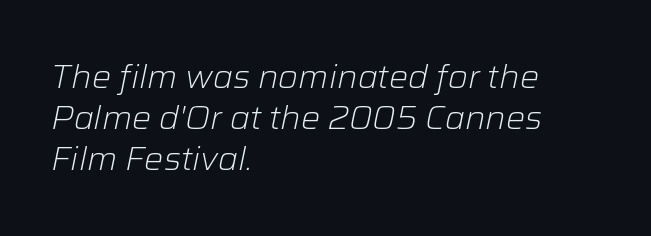
Q: Is the text bold? A: No.
Q: Is the text italic (slanted)? A: Yes, it leans right by about 12 degrees.
Q: Is the text underlined? A: No.
Q: How is the paragraph aligned? A: Left-aligned.
Q: Is the spacing between letters normal or unusually wide? A: Normal.
Q: Is the spacing between lines tight, normal or loose? A: Normal.
Q: Width (condensed, normal, or wide)? A: Normal.
Q: Stroke contrast? A: Low.
Q: x-height? A: Medium.
Q: Monospaced? A: No.
